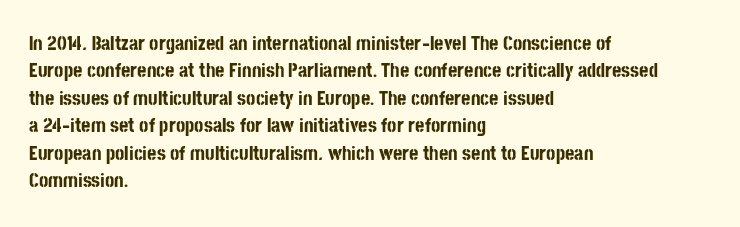
Here the glyphs are tracked normally, forming tight word shapes. The lettering stays uniformly vertical, giving the passage a roman look. The strokes are fattened all the way to bold. This sample keeps an unexceptional amount of space between lines. Underline: absent.
